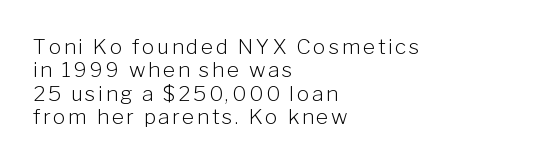
Q: Is the text bold? A: No.
Q: Is the text italic (slanted)? A: No, it is upright.
Q: Is the text underlined? A: No.
Q: How is the paragraph aligned? A: Left-aligned.
Q: Is the spacing between lines tight, normal or loose? A: Tight.
